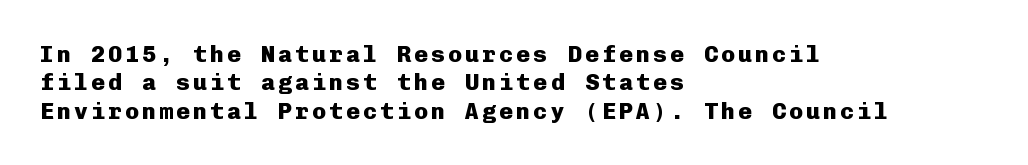
Compared with a centered layout, this one pins lines to the left instead. The specimen omits any rule beneath the text block's lines. Designer's note — italics off, roman on. Heavy-handed strokes throughout: this text is bold.
